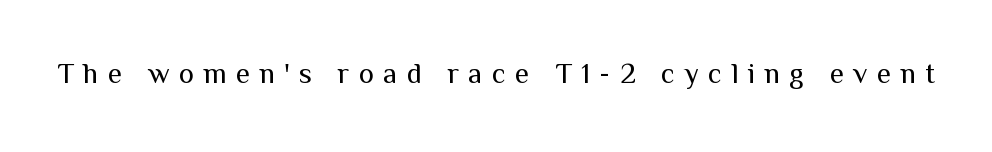
Regarding serifs, this sample does without them. Between one letter and the next there's a generous, obvious gap. The typesetting does not lean heavy: it is not bold. Here the designer chose a conventional face with non-uniform glyph widths. Unmarked baselines from the first word to the last.
